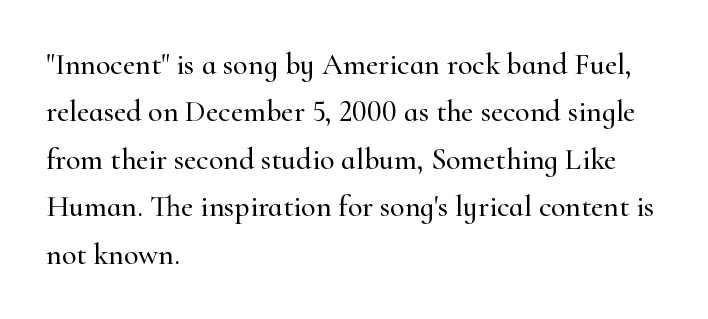
Q: Is the text italic (slanted)? A: No, it is upright.
Q: Is the typeface a serif or a sans-serif typeface? A: Serif.
Q: Is the text underlined? A: No.
Q: How is the paragraph aligned? A: Left-aligned.
Q: Is the spacing between letters normal or unusually wide? A: Normal.
Q: Is the spacing between lines tight, normal or loose? A: Normal.
Q: Width (condensed, normal, or wide)? A: Normal.
Q: Stroke contrast? A: High.
Q: x-height? A: Small.
Q: Monospaced? A: No.
